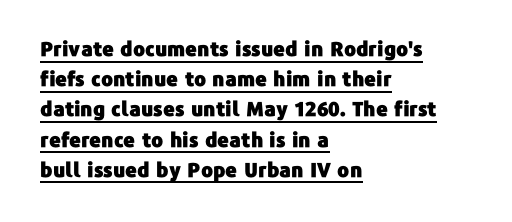
{"italic": "no", "underline": "yes", "align": "left", "line_spacing": "normal", "line_spacing_ratio": 1.51, "letter_spacing": "normal", "letter_spacing_em": 0.0, "glyph_px": 20}
